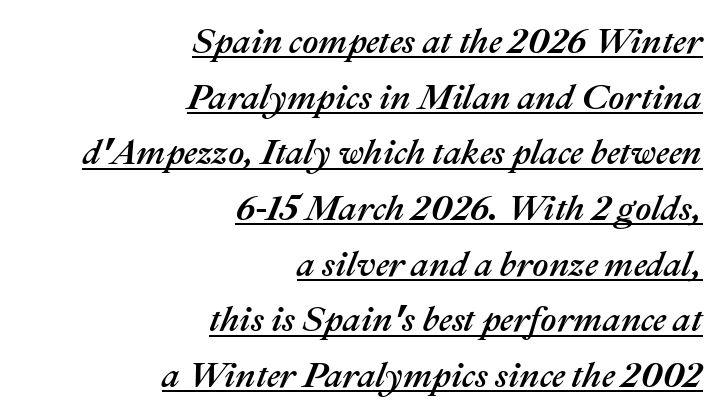
{"italic": "yes", "lean": "right", "slant_degrees": 22, "width": "normal", "stroke_contrast": "medium", "x_height": "medium", "monospaced": "no", "underline": "yes", "align": "right", "line_spacing": "normal", "line_spacing_ratio": 1.59, "letter_spacing": "normal", "letter_spacing_em": 0.0, "glyph_px": 35}
